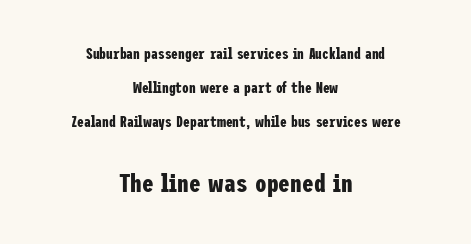
{"italic": "no", "bold": "yes", "underline": "no", "align": "center", "line_spacing": "loose", "line_spacing_ratio": 2.28, "letter_spacing": "normal", "letter_spacing_em": 0.0, "larger_block": "second", "size_ratio": 1.73, "glyph_px": 26}
